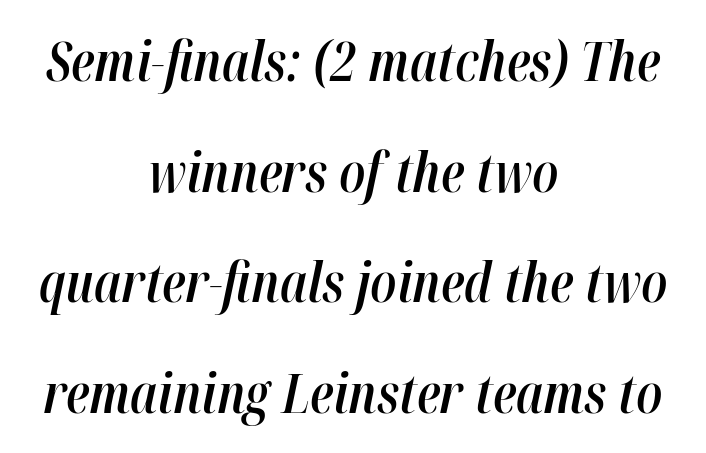
Caption: semibold face, moderately heavy strokes. The passage shown is typed in a proportional face where columns would drift. The leading is generous, giving the passage an open texture. If you folded the block vertically in half, each line would mirror itself in length. This sample uses an oblique cut, with every glyph tilted off the vertical. Words appear dense and cohesive because spacing is normal.
